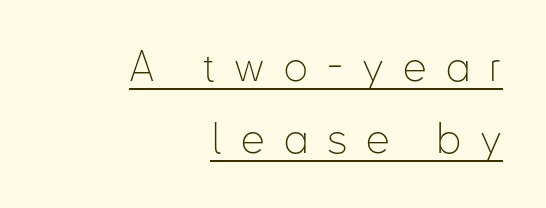
A typesetter would call this proportional, since set widths differ per character. Stems and bowls with no extra thickness — not bold. Compared with a flush-left layout, this one pins lines to the opposite, right side. Every character sits straight up, as roman type does.
